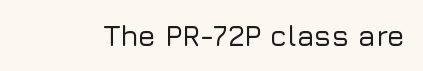
{"serif": "no", "italic": "no", "width": "normal", "stroke_contrast": "low", "x_height": "medium", "monospaced": "no", "underline": "no", "letter_spacing": "normal", "letter_spacing_em": 0.0, "glyph_px": 29}
